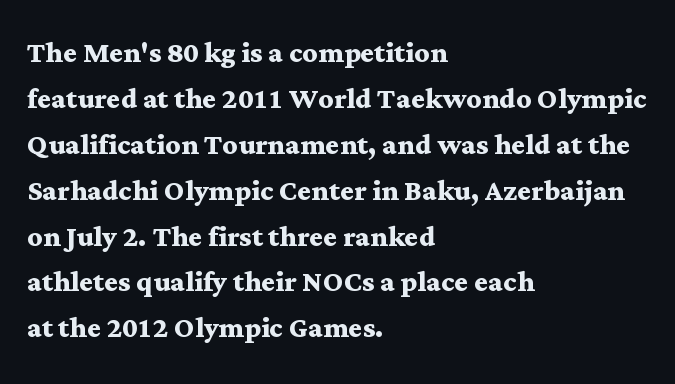
{"serif": "yes", "italic": "no", "bold": "yes", "weight": "semibold", "width": "wide", "stroke_contrast": "medium", "x_height": "medium", "monospaced": "no", "underline": "no", "align": "left", "line_spacing_ratio": 1.24, "letter_spacing": "normal", "letter_spacing_em": 0.0, "glyph_px": 37}
